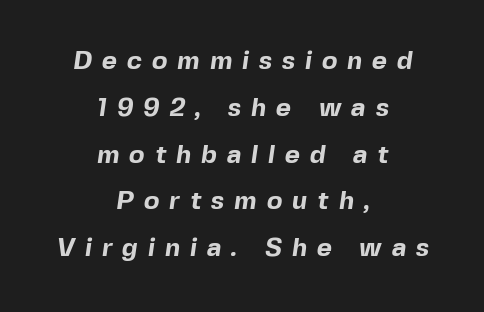
{"bold": "yes", "underline": "no", "align": "center", "line_spacing_ratio": 1.8, "letter_spacing": "wide", "letter_spacing_em": 0.38, "glyph_px": 26}
